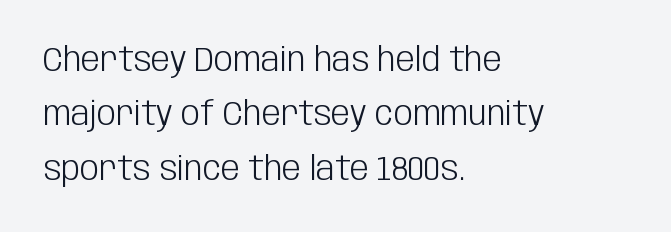
Q: Is the text bold? A: No.
Q: Is the text italic (slanted)? A: No, it is upright.
Q: Is the typeface a serif or a sans-serif typeface? A: Sans-serif.
Q: Is the text underlined? A: No.
Q: How is the paragraph aligned? A: Left-aligned.
Q: Is the spacing between letters normal or unusually wide? A: Normal.
Q: Is the spacing between lines tight, normal or loose? A: Normal.
Q: Width (condensed, normal, or wide)? A: Condensed.
Q: Stroke contrast? A: Low.
Q: x-height? A: Large.
Q: Monospaced? A: No.
